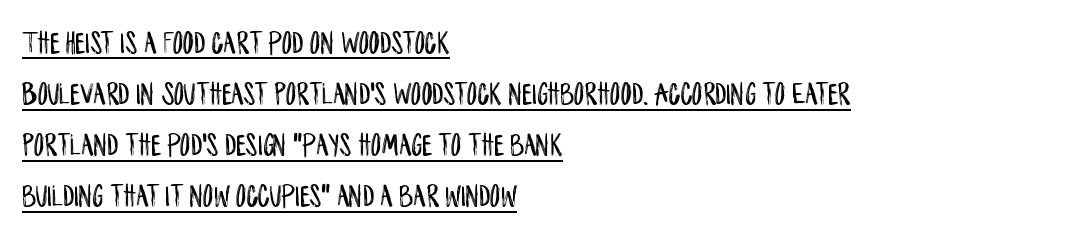
The image shows 33 px condensed sans-serif type, upright; set left-aligned, normal line spacing (1.55x), normal letter spacing, underlined; low stroke contrast and a large x-height.
